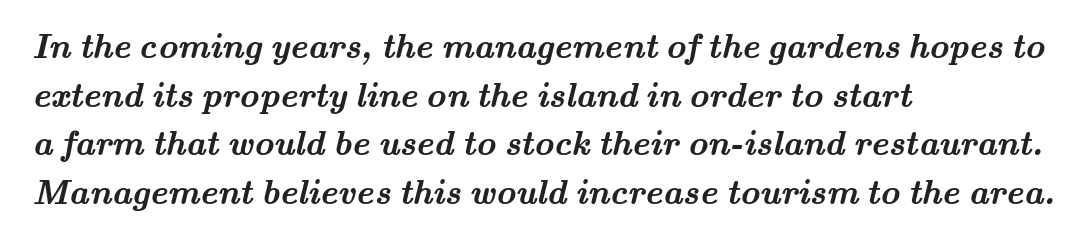
Looks like regular typesetting: each glyph gets only the width it needs. Each new line begins a customary step beneath the previous one. Summary of weight: heavy, a full bold. The space beneath each line is pristine and unruled.
